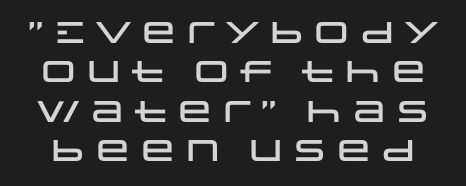
The baseline area is clear. Posture: upright roman. In terms of leading, this rendering sits right in the middle. You could not count columns in this text — the font is proportionally spaced. Tracking here is standard; glyphs follow each other at the usual distance.
